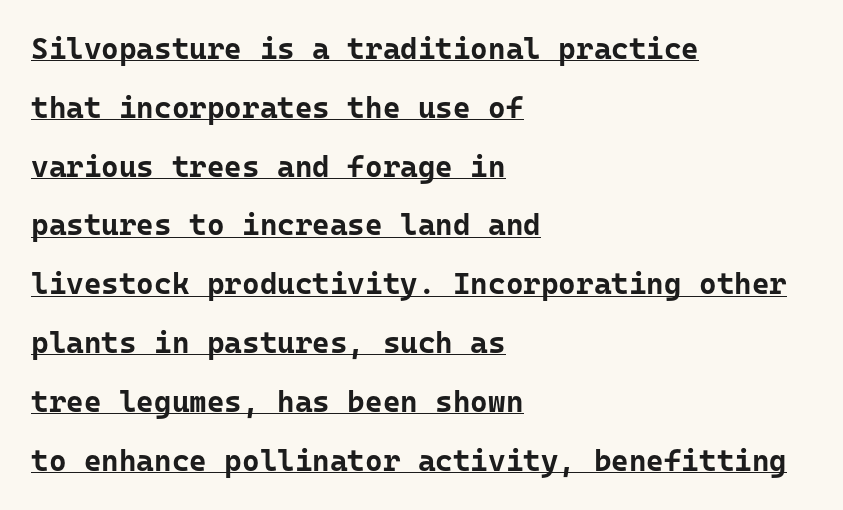
Q: Is the text bold? A: Yes.
Q: Is the text italic (slanted)? A: No, it is upright.
Q: Is the typeface a serif or a sans-serif typeface? A: Sans-serif.
Q: Is the text underlined? A: Yes.
Q: How is the paragraph aligned? A: Left-aligned.
Q: Is the spacing between letters normal or unusually wide? A: Normal.
Q: Is the spacing between lines tight, normal or loose? A: Loose.
Q: Width (condensed, normal, or wide)? A: Normal.
Q: Stroke contrast? A: Low.
Q: x-height? A: Medium.
Q: Monospaced? A: Yes.
